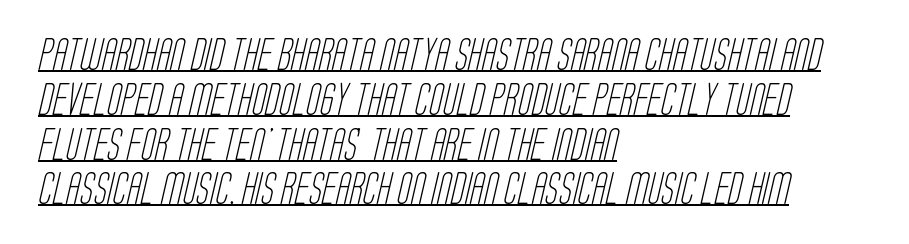
Q: Is the text bold? A: No.
Q: Is the typeface a serif or a sans-serif typeface? A: Sans-serif.
Q: Is the text underlined? A: Yes.
Q: How is the paragraph aligned? A: Left-aligned.
Q: Is the spacing between letters normal or unusually wide? A: Normal.
Q: Is the spacing between lines tight, normal or loose? A: Normal.
Q: Width (condensed, normal, or wide)? A: Condensed.
Q: Stroke contrast? A: Low.
Q: x-height? A: Large.
Q: Monospaced? A: No.
